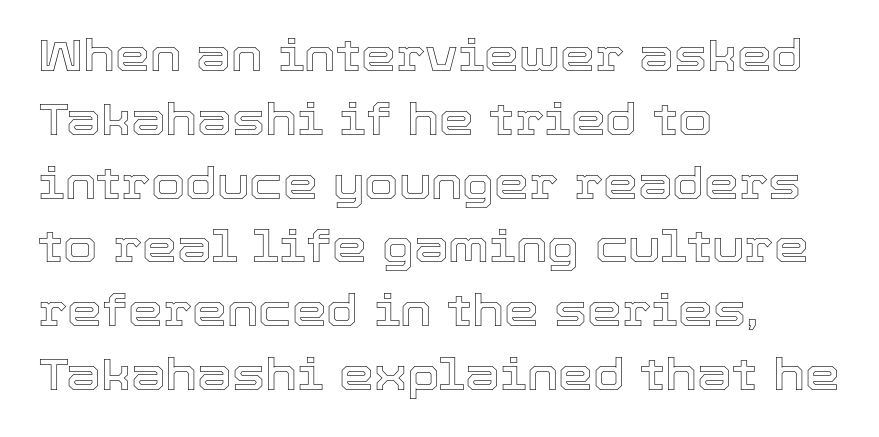
Q: Is the text italic (slanted)? A: No, it is upright.
Q: Is the text underlined? A: No.
Q: How is the paragraph aligned? A: Left-aligned.
Q: Is the spacing between letters normal or unusually wide? A: Normal.
Q: Is the spacing between lines tight, normal or loose? A: Normal.
Q: Width (condensed, normal, or wide)? A: Normal.
Q: x-height? A: Medium.
Q: Monospaced? A: No.
